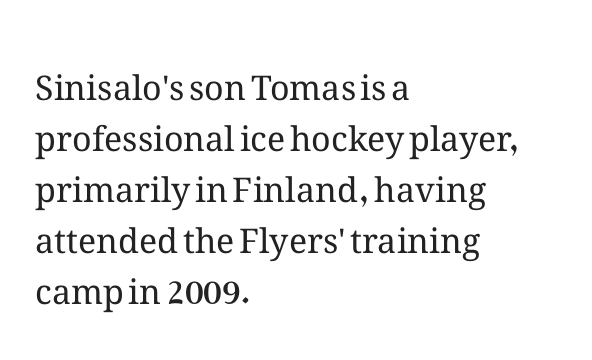
The image shows 34 px regular-weight type, upright; set left-aligned, normal line spacing (1.5x), normal letter spacing, not underlined; medium stroke contrast and a medium x-height.
